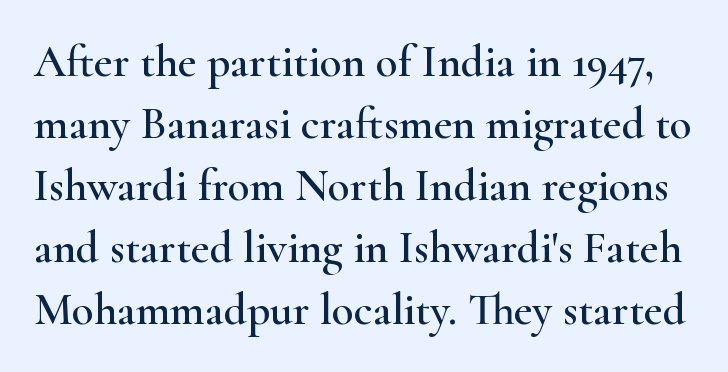
Q: Is the text italic (slanted)? A: No, it is upright.
Q: Is the typeface a serif or a sans-serif typeface? A: Serif.
Q: Is the text underlined? A: No.
Q: Is the spacing between letters normal or unusually wide? A: Normal.
Q: Is the spacing between lines tight, normal or loose? A: Normal.
Q: Width (condensed, normal, or wide)? A: Wide.
Q: Stroke contrast? A: High.
Q: x-height? A: Small.
Q: Monospaced? A: No.
